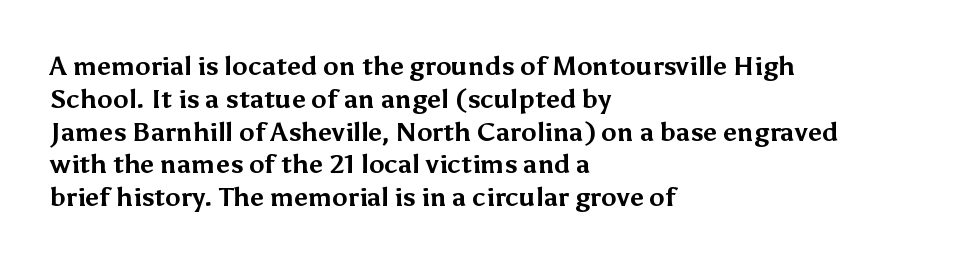
{"italic": "no", "bold": "yes", "underline": "no", "align": "left", "line_spacing": "normal", "line_spacing_ratio": 1.26, "letter_spacing": "normal", "letter_spacing_em": 0.0, "glyph_px": 26}
